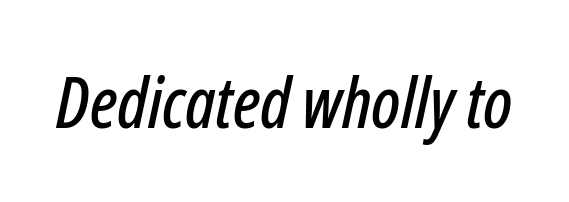
Q: Is the text italic (slanted)? A: Yes, it leans right by about 12 degrees.
Q: Is the text underlined? A: No.
Q: Is the spacing between letters normal or unusually wide? A: Normal.
Q: Width (condensed, normal, or wide)? A: Condensed.
Q: Stroke contrast? A: Low.
Q: x-height? A: Medium.
Q: Monospaced? A: No.
